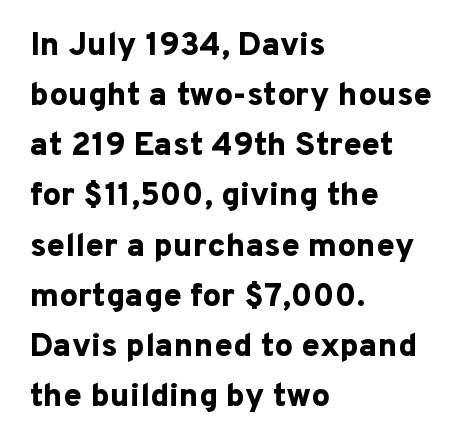
Q: Is the text bold? A: Yes.
Q: Is the text italic (slanted)? A: No, it is upright.
Q: Is the typeface a serif or a sans-serif typeface? A: Sans-serif.
Q: Is the text underlined? A: No.
Q: How is the paragraph aligned? A: Left-aligned.
Q: Is the spacing between letters normal or unusually wide? A: Normal.
Q: Is the spacing between lines tight, normal or loose? A: Normal.
Q: Width (condensed, normal, or wide)? A: Normal.
Q: Stroke contrast? A: Low.
Q: x-height? A: Medium.
Q: Monospaced? A: No.
